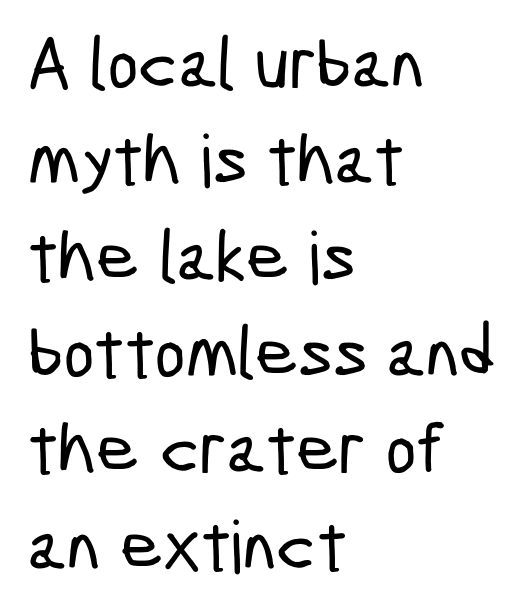
Vertically, the passage feels balanced, rows spaced as you'd expect. Each letter keeps its own natural width here, so spacing adapts to shape. Spacing between characters is what you'd get straight out of the box. Each letter's strokes conclude bluntly, with no projecting serifs. Bare-footed words on every line. Alignment: flush left.
